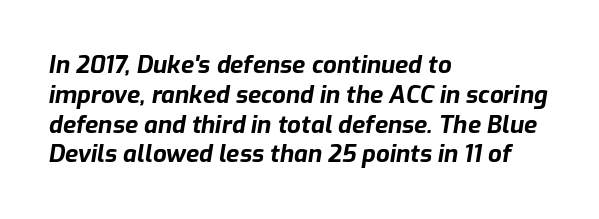
The image shows 24 px bold type, italic (leaning right); set left-aligned, line spacing 1.24x, normal letter spacing, not underlined.
